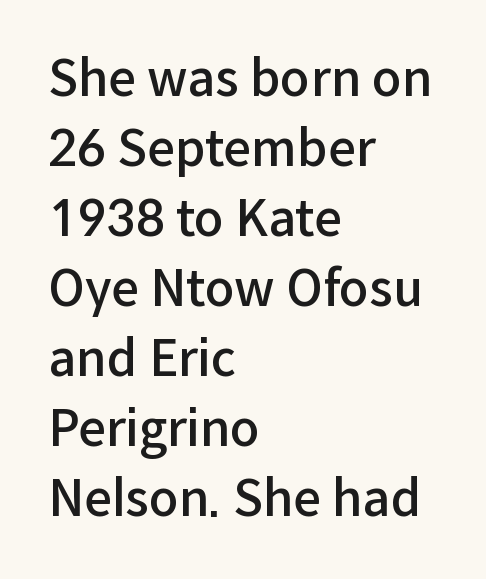
The image shows 49 px semibold sans-serif type, upright; set left-aligned, normal line spacing (1.43x), normal letter spacing, not underlined; low stroke contrast and a medium x-height.
